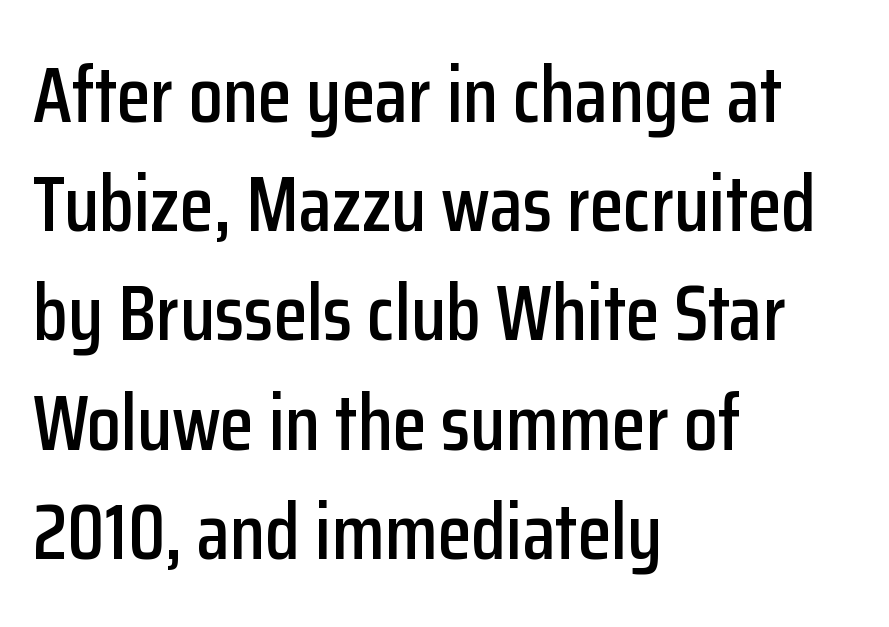
The space directly below the letters is spotless. One glance says typical: line gaps are just what's usual. You could not count columns in this text — the font is proportionally spaced. You can tell from the bare stems that sans-serif type was used. Is the block centered? No — it sits flush against the left margin.
